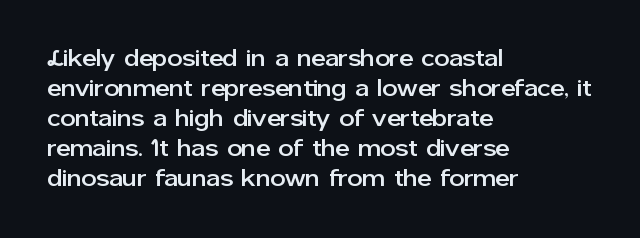
The image shows 24 px text type, upright; set left-aligned, normal line spacing (1.25x), normal letter spacing, not underlined.
